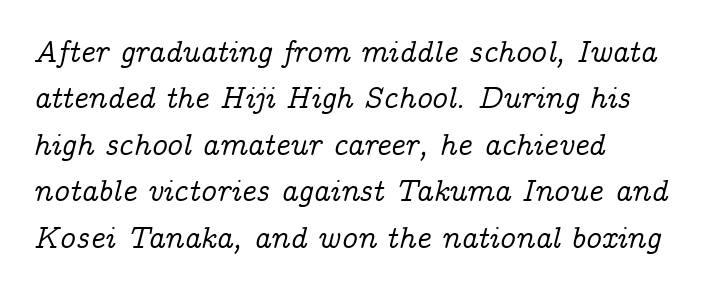
The image shows 31 px serif type, italic (leaning right); set left-aligned, normal line spacing (1.5x), normal letter spacing, not underlined; low stroke contrast and a medium x-height.
